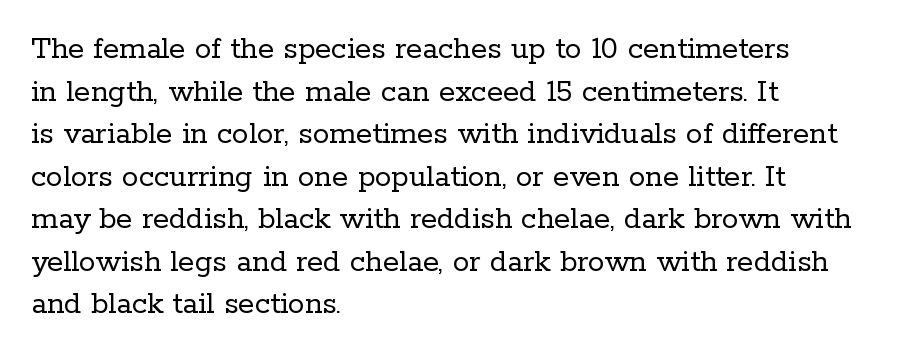
Q: Is the text bold? A: No.
Q: Is the text italic (slanted)? A: No, it is upright.
Q: Is the typeface a serif or a sans-serif typeface? A: Serif.
Q: Is the text underlined? A: No.
Q: How is the paragraph aligned? A: Left-aligned.
Q: Is the spacing between letters normal or unusually wide? A: Normal.
Q: Is the spacing between lines tight, normal or loose? A: Normal.
Q: Width (condensed, normal, or wide)? A: Normal.
Q: Stroke contrast? A: Low.
Q: x-height? A: Medium.
Q: Monospaced? A: No.
